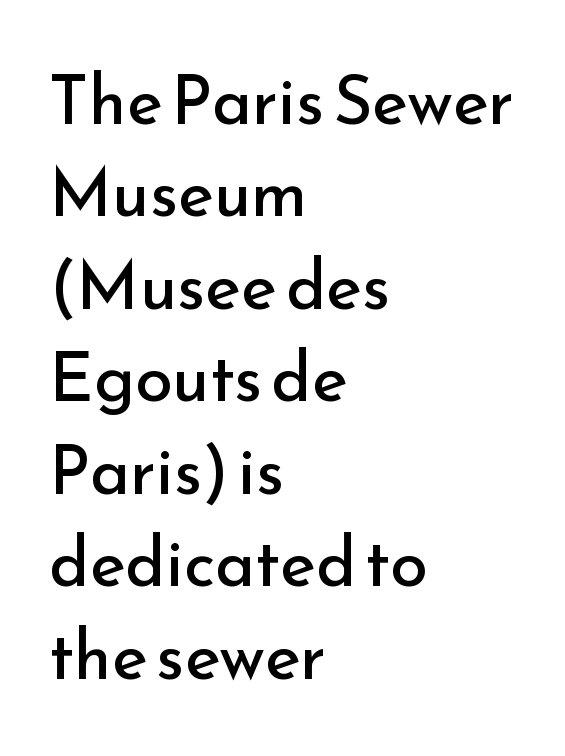
Unlike italic type, these characters show no tilt at all. The type family on display is of the sans-serif kind. These glyphs show unthickened strokes, regular width or finer. The line-height multiplier appears to be the usual default. Each row of text sits above clean, open space.
